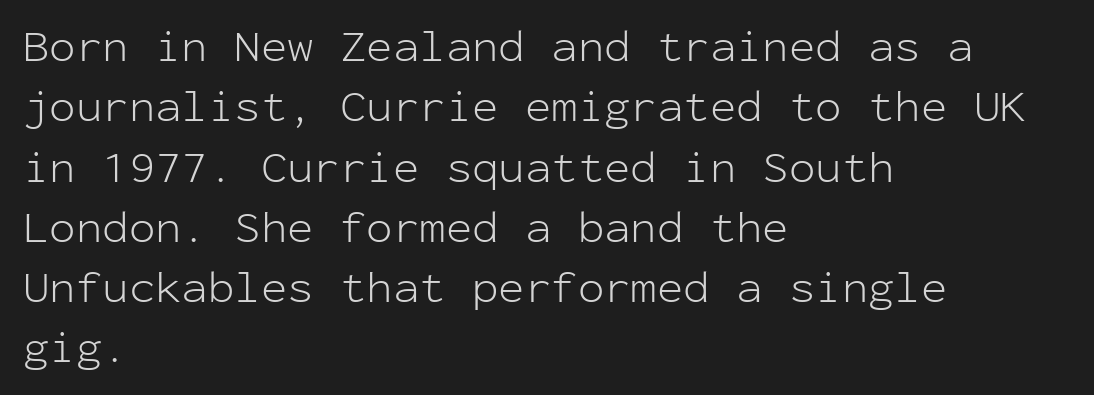
The image shows 44 px light sans-serif type, upright, monospaced; set left-aligned, normal line spacing (1.37x), normal letter spacing, not underlined; low stroke contrast and a medium x-height.
